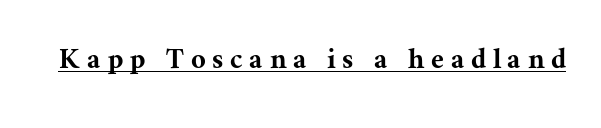
The image shows 32 px serif type, upright; set unusually wide letter spacing (+0.23 em), underlined; medium stroke contrast and a medium x-height.
